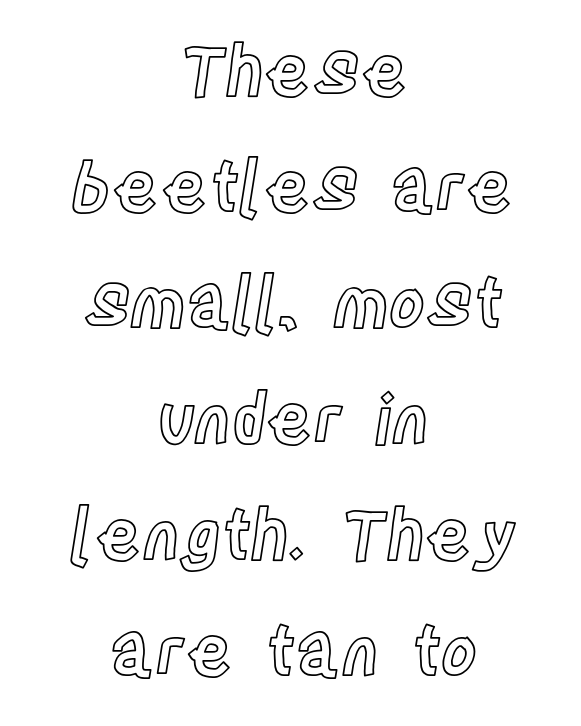
The image shows 69 px condensed type; set centered, normal line spacing (1.68x), normal letter spacing, not underlined; a large x-height.
